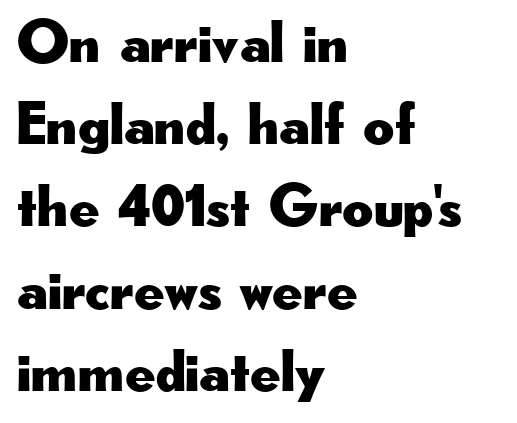
{"serif": "no", "italic": "no", "width": "wide", "stroke_contrast": "low", "x_height": "small", "monospaced": "no", "underline": "no", "align": "left", "line_spacing": "normal", "line_spacing_ratio": 1.37, "letter_spacing": "normal", "letter_spacing_em": 0.0, "glyph_px": 60}
